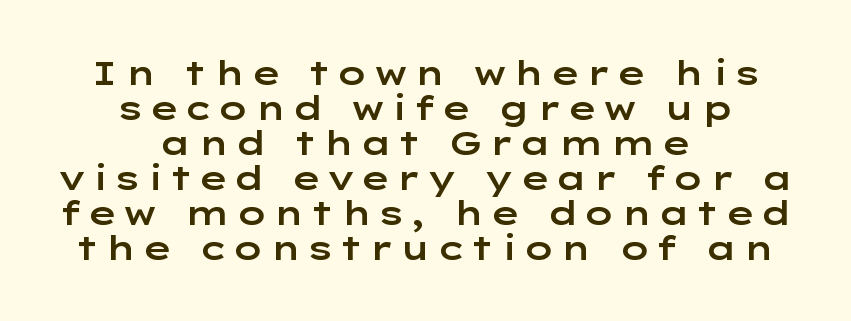
Do the letters lean? They stand straight. Varying glyph widths throughout — classic text-font behaviour. Honestly, the rows look squashed on top of each other. Letters rest on an invisible, unmarked baseline. You can tell from the bare stems that sans-serif type was used. Typeset on center — no edge is straight.
